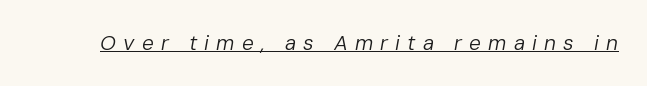
{"italic": "yes", "lean": "right", "slant_degrees": 10, "bold": "no", "underline": "yes", "letter_spacing": "wide", "letter_spacing_em": 0.34, "glyph_px": 21}
